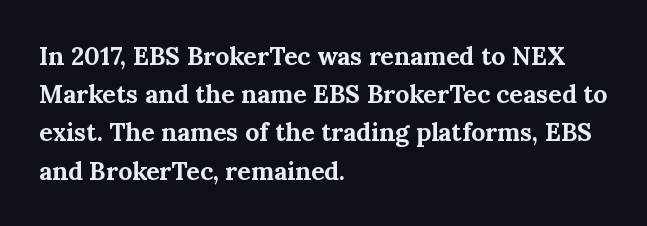
{"italic": "no", "bold": "yes", "underline": "no", "align": "left", "line_spacing": "normal", "line_spacing_ratio": 1.53, "letter_spacing": "normal", "letter_spacing_em": 0.0, "glyph_px": 25}
